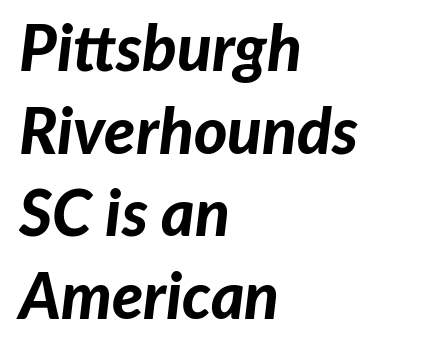
Q: Is the text bold? A: Yes.
Q: Is the text italic (slanted)? A: Yes, it leans right by about 7 degrees.
Q: Is the text underlined? A: No.
Q: How is the paragraph aligned? A: Left-aligned.
Q: Is the spacing between letters normal or unusually wide? A: Normal.
Q: Is the spacing between lines tight, normal or loose? A: Normal.
Q: Width (condensed, normal, or wide)? A: Normal.
Q: Stroke contrast? A: Low.
Q: x-height? A: Medium.
Q: Monospaced? A: No.
